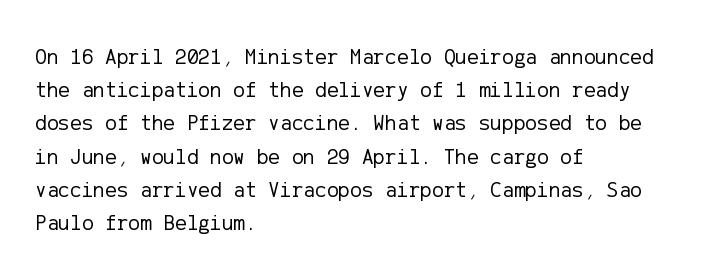
Q: Is the text bold? A: No.
Q: Is the text italic (slanted)? A: No, it is upright.
Q: Is the text underlined? A: No.
Q: How is the paragraph aligned? A: Left-aligned.
Q: Is the spacing between letters normal or unusually wide? A: Normal.
Q: Is the spacing between lines tight, normal or loose? A: Normal.
